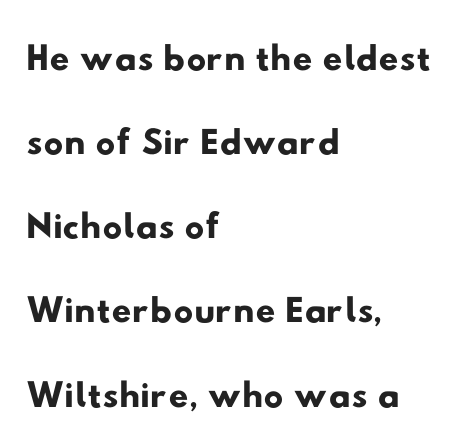
The words here are not underlined. Do the characters align in a grid? No, the font is proportional. Is there much room between lines? A standard amount, neither cramped nor airy. To sum up the face: it is a sans, with no serifs.
